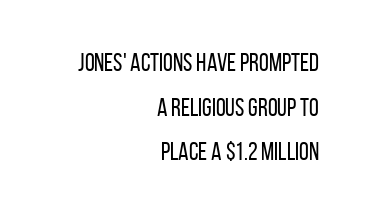
Q: Is the text bold? A: No.
Q: Is the text italic (slanted)? A: No, it is upright.
Q: Is the text underlined? A: No.
Q: How is the paragraph aligned? A: Right-aligned.
Q: Is the spacing between letters normal or unusually wide? A: Normal.
